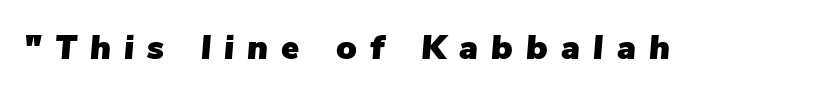
The image shows 34 px text type, italic (leaning right); set unusually wide letter spacing (+0.39 em), not underlined; low stroke contrast and a medium x-height.
